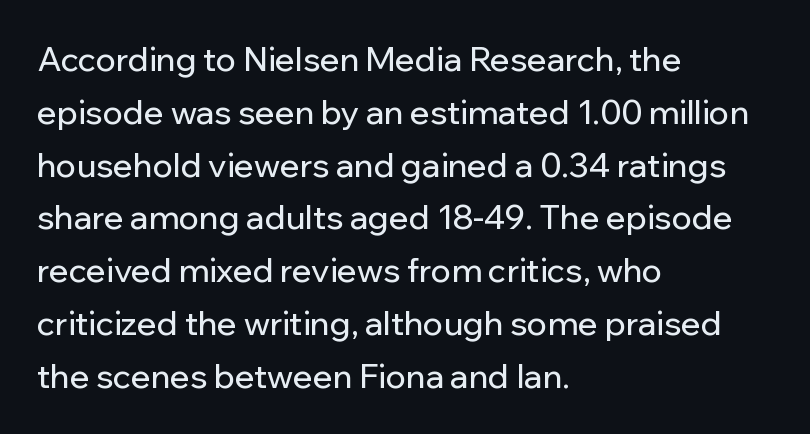
{"serif": "no", "italic": "no", "width": "normal", "stroke_contrast": "low", "x_height": "medium", "monospaced": "no", "underline": "no", "align": "left", "line_spacing": "normal", "line_spacing_ratio": 1.6, "letter_spacing": "normal", "letter_spacing_em": 0.0, "glyph_px": 33}
